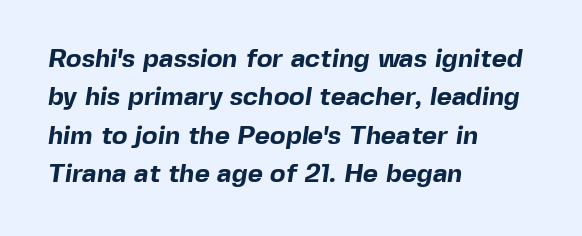
Check the space under the baseline: it is left empty. Spacing between characters is what you'd get straight out of the box. If you measured baseline to baseline, you'd find a middling distance. As a designer I'd log this as weight 700, bold. The paragraph shown leans on its left margin.
